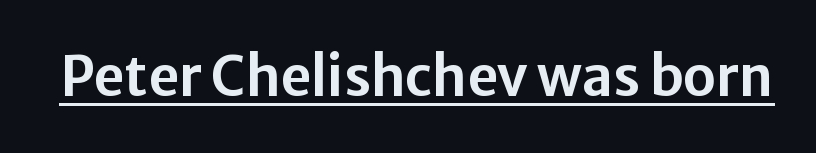
{"serif": "no", "italic": "no", "width": "normal", "stroke_contrast": "low", "x_height": "medium", "monospaced": "no", "underline": "yes", "letter_spacing": "normal", "letter_spacing_em": 0.0, "glyph_px": 54}
